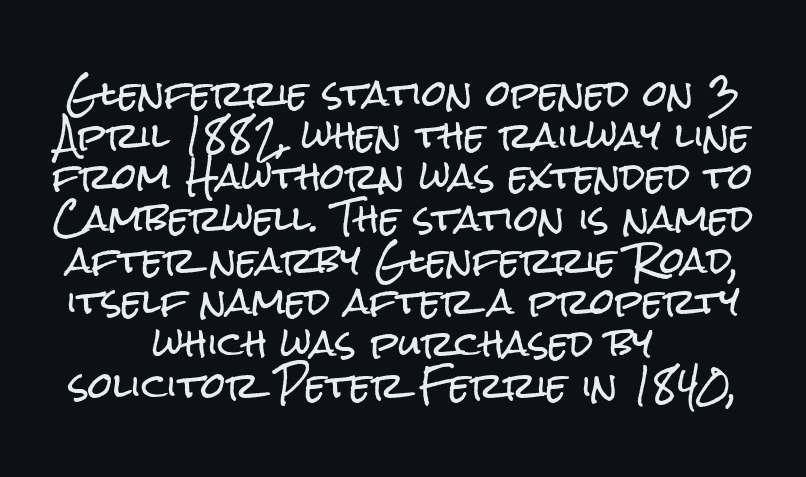
The image shows 35 px condensed sans-serif type, upright; set centered, line spacing 1.19x, normal letter spacing, not underlined; low stroke contrast and a medium x-height.
